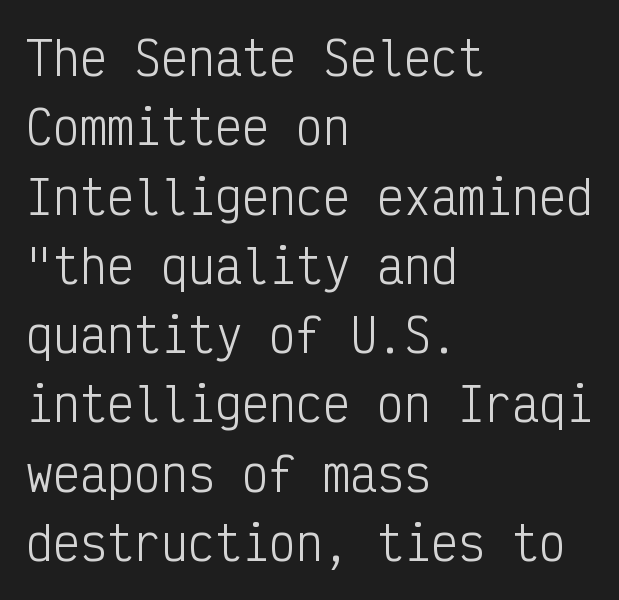
{"serif": "no", "italic": "no", "bold": "no", "weight": "light", "width": "condensed", "stroke_contrast": "low", "x_height": "medium", "monospaced": "yes", "underline": "no", "align": "left", "line_spacing": "normal", "line_spacing_ratio": 1.54, "letter_spacing": "normal", "letter_spacing_em": 0.0, "glyph_px": 45}
